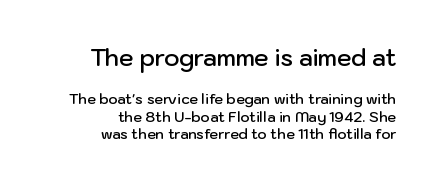
What weight is shown? A semibold, between regular and bold. Notice how the stems are strictly vertical — no italics here. Is the letter spacing exaggerated? No — it looks like the ordinary default. The passage shown begins with its larger block and ends with its smaller one. Vertically, the passage feels balanced, rows spaced as you'd expect.
